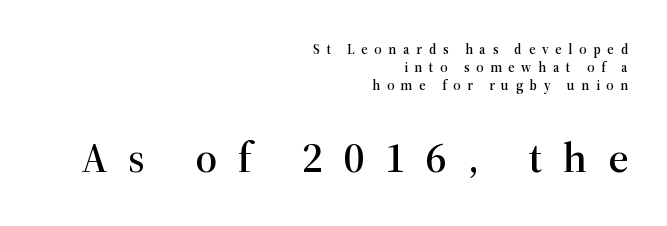
The image shows 43 px serif type, upright; set right-aligned, normal line spacing (1.27x), unusually wide letter spacing (+0.48 em), not underlined; the second (bottom) block is 3.07x larger; high stroke contrast and a medium x-height.
